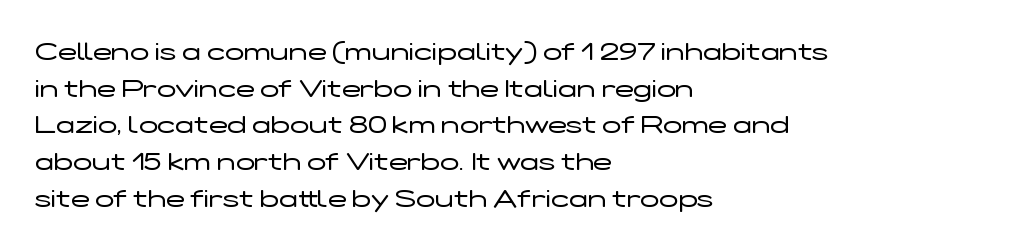
{"italic": "no", "bold": "no", "underline": "no", "align": "left", "line_spacing": "normal", "line_spacing_ratio": 1.47, "letter_spacing": "normal", "letter_spacing_em": 0.0, "glyph_px": 25}
